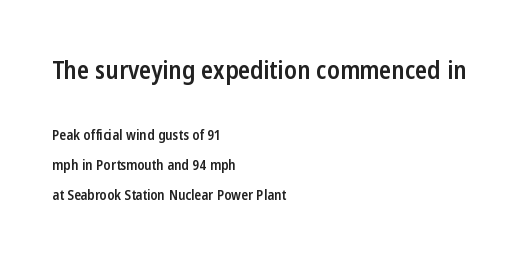
Q: Is the text bold? A: Semi-bold.
Q: Is the text italic (slanted)? A: No, it is upright.
Q: Is the text underlined? A: No.
Q: How is the paragraph aligned? A: Left-aligned.
Q: Is the spacing between letters normal or unusually wide? A: Normal.
Q: Is the spacing between lines tight, normal or loose? A: Loose.
Q: Which block of text is set in a larger size, the first (top) or the second (bottom)? A: The first (top) one.
